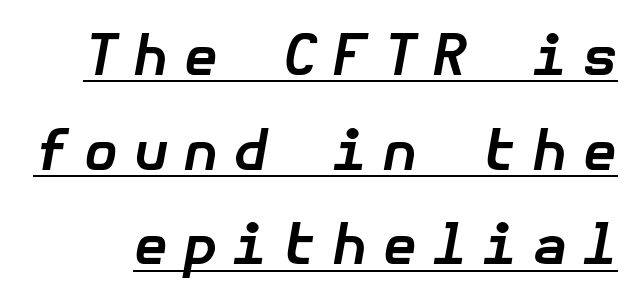
The image shows 55 px bold type, italic (leaning right); set line spacing 1.72x, unusually wide letter spacing (+0.29 em), underlined; low stroke contrast and a medium x-height.
